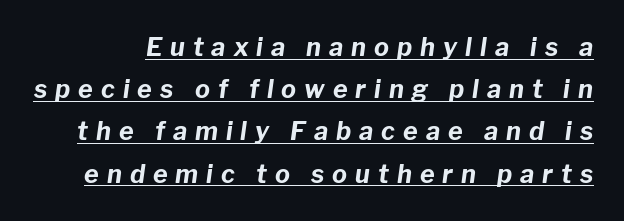
{"italic": "yes", "lean": "right", "slant_degrees": 8, "bold": "yes", "underline": "yes", "line_spacing": "normal", "line_spacing_ratio": 1.69, "letter_spacing": "wide", "letter_spacing_em": 0.32, "glyph_px": 25}
